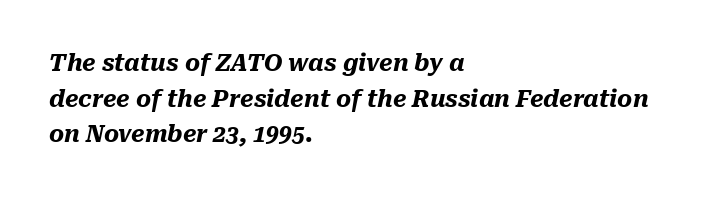
{"italic": "yes", "lean": "right", "slant_degrees": 10, "bold": "yes", "underline": "no", "align": "left", "line_spacing": "normal", "line_spacing_ratio": 1.55, "letter_spacing": "normal", "letter_spacing_em": 0.0, "glyph_px": 23}
